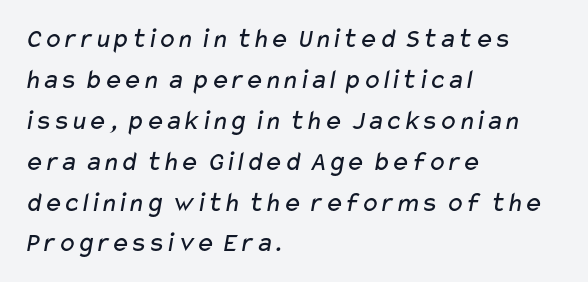
Q: Is the text bold? A: No.
Q: Is the typeface a serif or a sans-serif typeface? A: Sans-serif.
Q: Is the text underlined? A: No.
Q: How is the paragraph aligned? A: Left-aligned.
Q: Is the spacing between letters normal or unusually wide? A: Normal.
Q: Is the spacing between lines tight, normal or loose? A: Normal.
Q: Width (condensed, normal, or wide)? A: Wide.
Q: Stroke contrast? A: Low.
Q: x-height? A: Medium.
Q: Monospaced? A: No.
